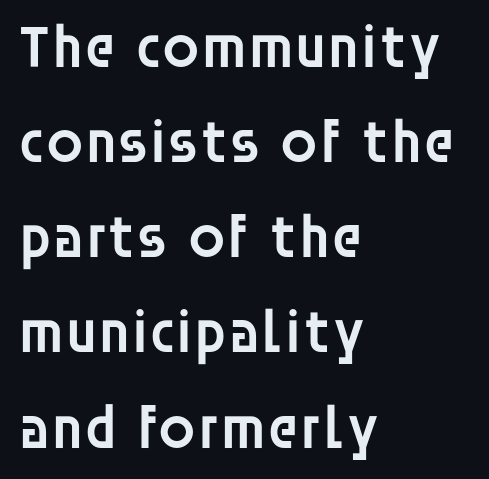
{"serif": "no", "italic": "no", "bold": "semi", "weight": "semibold", "width": "normal", "stroke_contrast": "low", "x_height": "large", "monospaced": "no", "underline": "no", "align": "left", "line_spacing": "normal", "line_spacing_ratio": 1.56, "letter_spacing": "normal", "letter_spacing_em": 0.0, "glyph_px": 61}
